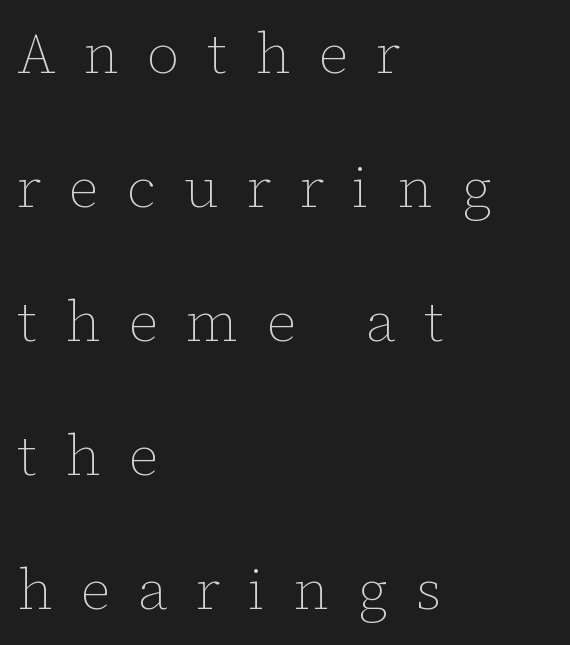
Q: Is the text bold? A: No.
Q: Is the text italic (slanted)? A: No, it is upright.
Q: Is the text underlined? A: No.
Q: How is the paragraph aligned? A: Left-aligned.
Q: Is the spacing between letters normal or unusually wide? A: Unusually wide.
Q: Is the spacing between lines tight, normal or loose? A: Loose.
Q: Width (condensed, normal, or wide)? A: Normal.
Q: Stroke contrast? A: Low.
Q: x-height? A: Medium.
Q: Monospaced? A: No.
